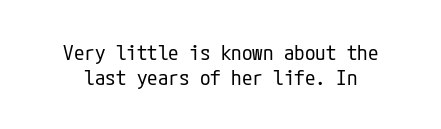
{"italic": "no", "bold": "no", "underline": "no", "line_spacing_ratio": 1.19, "letter_spacing": "normal", "letter_spacing_em": 0.0, "glyph_px": 21}
